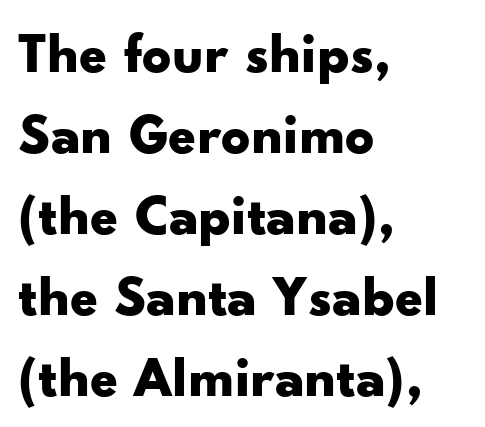
The image shows 57 px bold, wide sans-serif type, upright; set left-aligned, normal line spacing (1.42x), normal letter spacing, not underlined; low stroke contrast and a small x-height.
